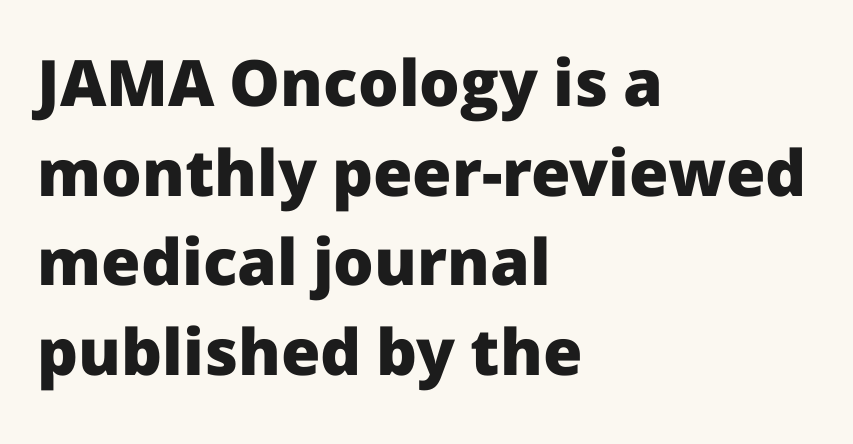
Tracking value appears to be zero — textbook default spacing. Do the letters lean? They stand straight. Words float on clear page, feet unadorned. A normal amount of white space separates one row of letters from the next. Plenty of ink on the page — the face is bold. Each letter keeps its own natural width here, so spacing adapts to shape.
